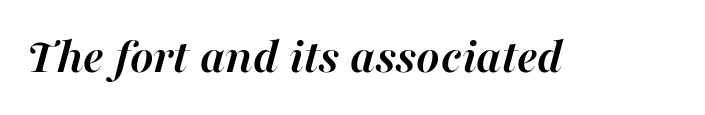
The passage shown is typed in a proportional face where columns would drift. Honestly, the letter spacing is just normal — you wouldn't notice it. Strong, thick strokes mark this as bold type. Notice how the stems are inclined rather than vertical — that's the hallmark of italics. Bare-footed words on every line.
